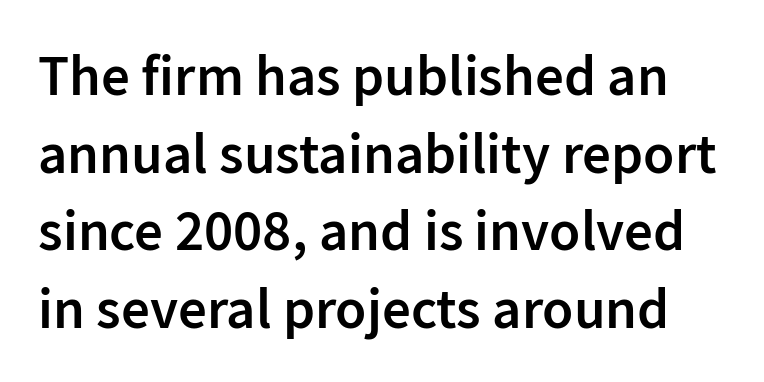
Q: Is the text bold? A: Semi-bold.
Q: Is the text italic (slanted)? A: No, it is upright.
Q: Is the typeface a serif or a sans-serif typeface? A: Sans-serif.
Q: Is the text underlined? A: No.
Q: Is the spacing between letters normal or unusually wide? A: Normal.
Q: Is the spacing between lines tight, normal or loose? A: Normal.
Q: Width (condensed, normal, or wide)? A: Normal.
Q: Stroke contrast? A: Low.
Q: x-height? A: Medium.
Q: Monospaced? A: No.
